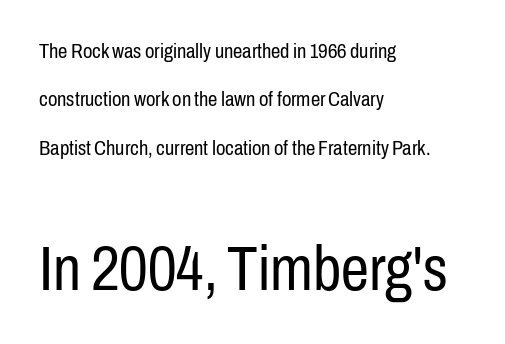
Characters remain perfectly vertical along every line. Unmarked baselines from the first word to the last. No extra tracking has been applied to these lines. The font sits on the lighter half of the weight spectrum, regular included.
